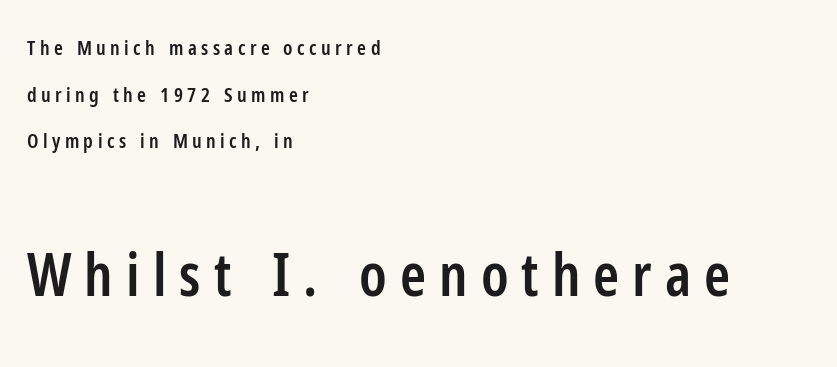
Q: Is the text bold? A: Semi-bold.
Q: Is the text italic (slanted)? A: No, it is upright.
Q: Is the typeface a serif or a sans-serif typeface? A: Sans-serif.
Q: Is the text underlined? A: No.
Q: How is the paragraph aligned? A: Left-aligned.
Q: Is the spacing between letters normal or unusually wide? A: Unusually wide.
Q: Is the spacing between lines tight, normal or loose? A: Loose.
Q: Which block of text is set in a larger size, the first (top) or the second (bottom)? A: The second (bottom) one.
Q: Width (condensed, normal, or wide)? A: Condensed.
Q: Stroke contrast? A: Low.
Q: x-height? A: Medium.
Q: Monospaced? A: No.
